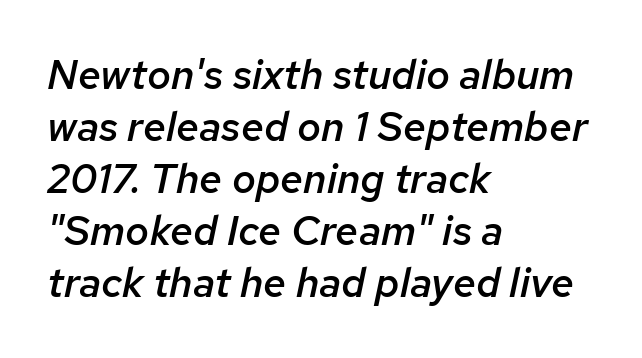
Q: Is the text bold? A: Semi-bold.
Q: Is the text italic (slanted)? A: Yes, it leans right by about 12 degrees.
Q: Is the text underlined? A: No.
Q: How is the paragraph aligned? A: Left-aligned.
Q: Is the spacing between letters normal or unusually wide? A: Normal.
Q: Is the spacing between lines tight, normal or loose? A: Normal.
Q: Width (condensed, normal, or wide)? A: Normal.
Q: Stroke contrast? A: Low.
Q: x-height? A: Medium.
Q: Monospaced? A: No.
